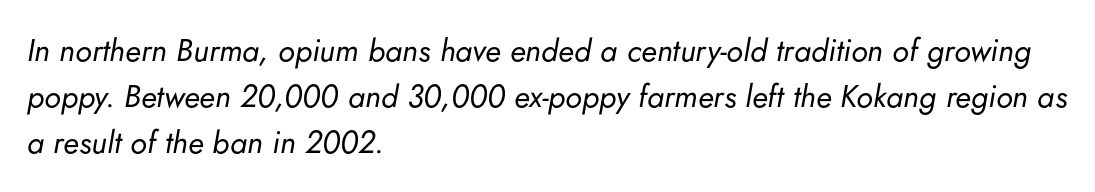
The image shows 31 px regular-weight type, italic (leaning right); set left-aligned, normal line spacing (1.48x), normal letter spacing, not underlined; low stroke contrast and a small x-height.
